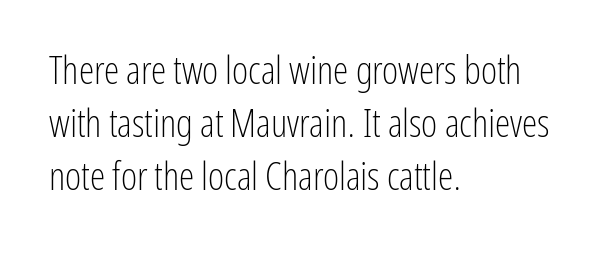
Q: Is the text bold? A: No.
Q: Is the text italic (slanted)? A: No, it is upright.
Q: Is the typeface a serif or a sans-serif typeface? A: Sans-serif.
Q: Is the text underlined? A: No.
Q: How is the paragraph aligned? A: Left-aligned.
Q: Is the spacing between letters normal or unusually wide? A: Normal.
Q: Is the spacing between lines tight, normal or loose? A: Normal.
Q: Width (condensed, normal, or wide)? A: Condensed.
Q: Stroke contrast? A: Low.
Q: x-height? A: Medium.
Q: Monospaced? A: No.
